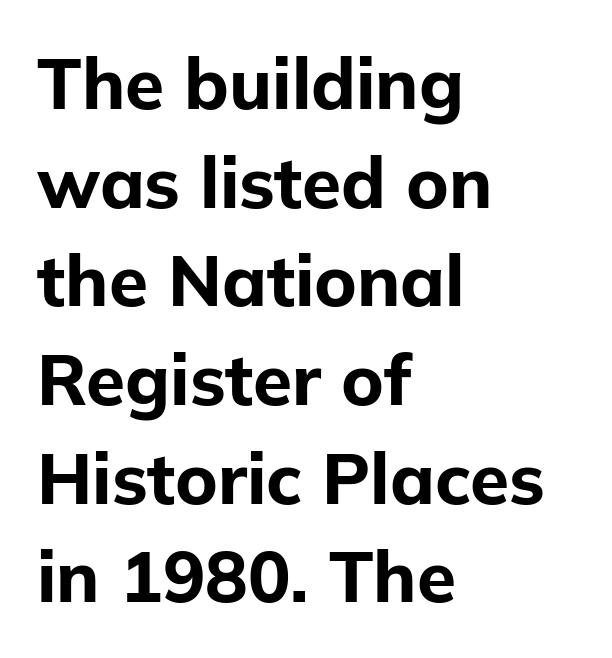
Q: Is the text bold? A: Yes.
Q: Is the text italic (slanted)? A: No, it is upright.
Q: Is the typeface a serif or a sans-serif typeface? A: Sans-serif.
Q: Is the text underlined? A: No.
Q: How is the paragraph aligned? A: Left-aligned.
Q: Is the spacing between letters normal or unusually wide? A: Normal.
Q: Is the spacing between lines tight, normal or loose? A: Normal.
Q: Width (condensed, normal, or wide)? A: Normal.
Q: Stroke contrast? A: Low.
Q: x-height? A: Medium.
Q: Monospaced? A: No.
